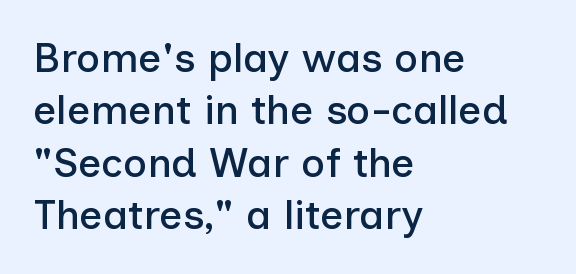
Q: Is the text italic (slanted)? A: No, it is upright.
Q: Is the typeface a serif or a sans-serif typeface? A: Sans-serif.
Q: Is the text underlined? A: No.
Q: How is the paragraph aligned? A: Left-aligned.
Q: Is the spacing between letters normal or unusually wide? A: Normal.
Q: Is the spacing between lines tight, normal or loose? A: Normal.
Q: Width (condensed, normal, or wide)? A: Normal.
Q: Stroke contrast? A: Low.
Q: x-height? A: Medium.
Q: Monospaced? A: No.
